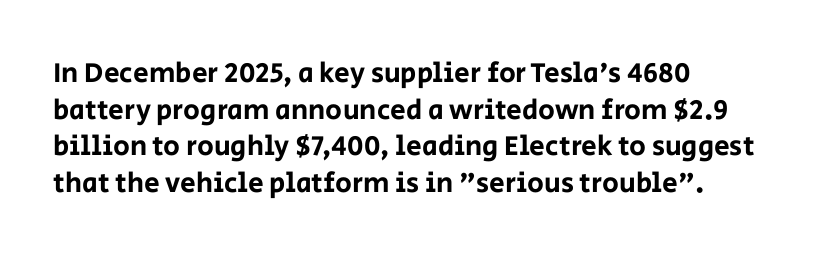
Line spacing here is normal. Line starts are locked; line ends wander. The passage shown is not underscored anywhere. Nope, no serifs anywhere on these letters. This sample uses plain, unmodified letter spacing.
